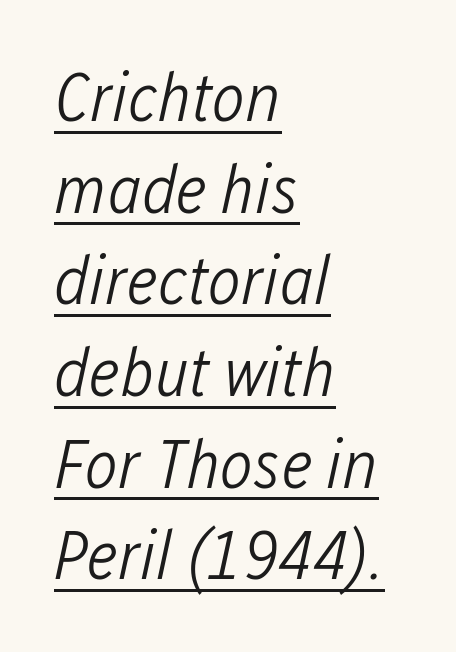
The image shows 70 px light, condensed type, italic (leaning right); set left-aligned, normal line spacing (1.31x), normal letter spacing, underlined; low stroke contrast and a medium x-height.
